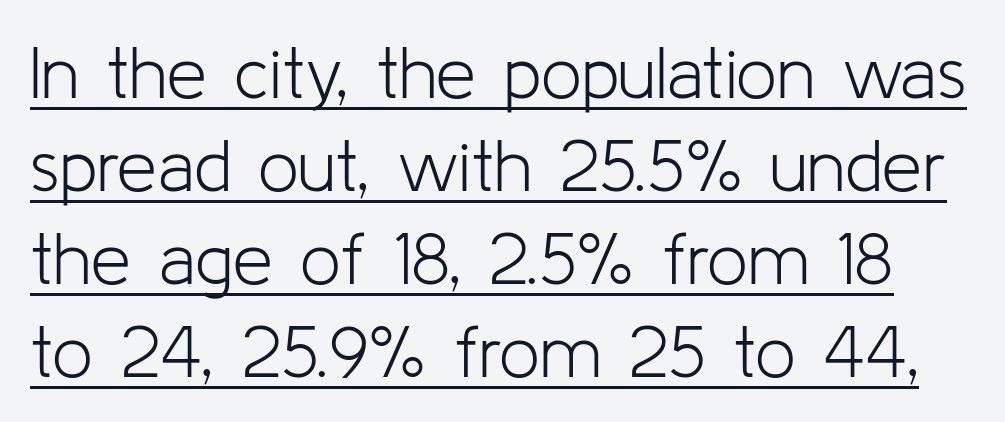
Q: Is the text bold? A: No.
Q: Is the text italic (slanted)? A: No, it is upright.
Q: Is the typeface a serif or a sans-serif typeface? A: Sans-serif.
Q: Is the text underlined? A: Yes.
Q: Is the spacing between letters normal or unusually wide? A: Normal.
Q: Is the spacing between lines tight, normal or loose? A: Normal.
Q: Width (condensed, normal, or wide)? A: Normal.
Q: Stroke contrast? A: Low.
Q: x-height? A: Medium.
Q: Monospaced? A: No.
